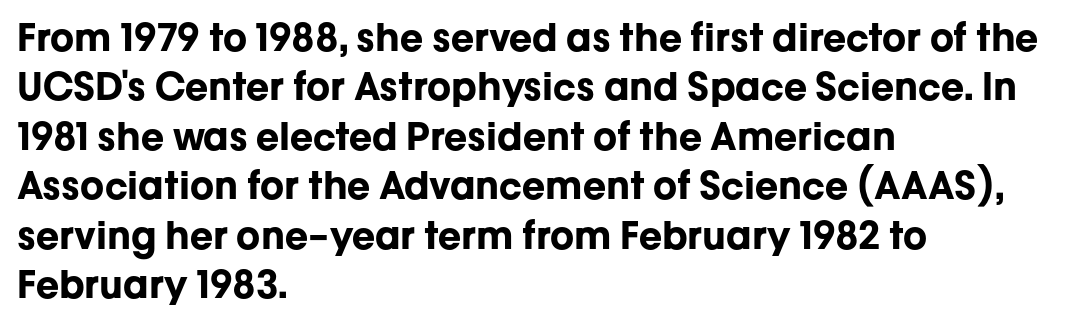
Q: Is the text bold? A: Yes.
Q: Is the text italic (slanted)? A: No, it is upright.
Q: Is the typeface a serif or a sans-serif typeface? A: Sans-serif.
Q: Is the text underlined? A: No.
Q: How is the paragraph aligned? A: Left-aligned.
Q: Is the spacing between letters normal or unusually wide? A: Normal.
Q: Is the spacing between lines tight, normal or loose? A: Normal.
Q: Width (condensed, normal, or wide)? A: Normal.
Q: Stroke contrast? A: Low.
Q: x-height? A: Medium.
Q: Monospaced? A: No.
